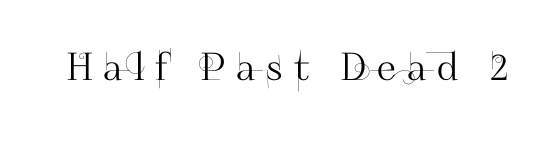
Q: Is the text italic (slanted)? A: No, it is upright.
Q: Is the typeface a serif or a sans-serif typeface? A: Sans-serif.
Q: Is the text underlined? A: No.
Q: Is the spacing between letters normal or unusually wide? A: Unusually wide.
Q: Width (condensed, normal, or wide)? A: Normal.
Q: Stroke contrast? A: High.
Q: x-height? A: Small.
Q: Monospaced? A: No.
